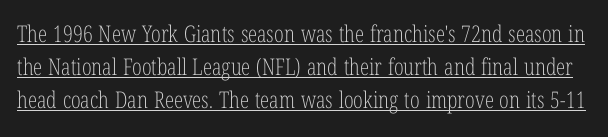
The weight would be labelled regular, book, light, or lighter still. Decoration check: the copy is underlined. A typesetter would call this leading conventional body-copy spacing. Designer's note — italics off, roman on.
